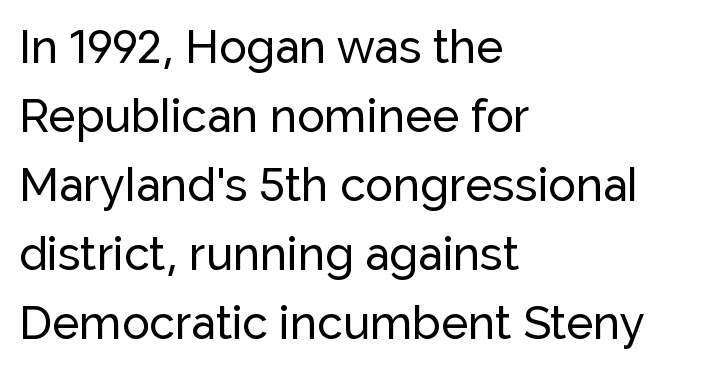
Q: Is the text italic (slanted)? A: No, it is upright.
Q: Is the typeface a serif or a sans-serif typeface? A: Sans-serif.
Q: Is the text underlined? A: No.
Q: How is the paragraph aligned? A: Left-aligned.
Q: Is the spacing between letters normal or unusually wide? A: Normal.
Q: Is the spacing between lines tight, normal or loose? A: Normal.
Q: Width (condensed, normal, or wide)? A: Normal.
Q: Stroke contrast? A: Low.
Q: x-height? A: Medium.
Q: Monospaced? A: No.
